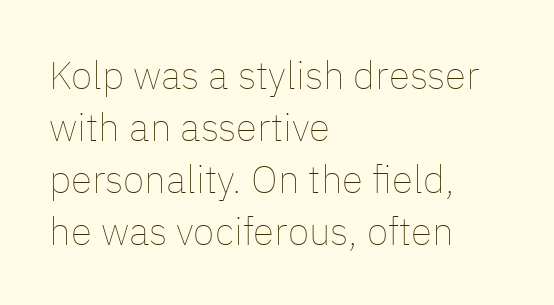
{"italic": "no", "bold": "no", "weight": "thin", "width": "normal", "stroke_contrast": "low", "x_height": "medium", "monospaced": "no", "underline": "no", "align": "left", "line_spacing": "normal", "line_spacing_ratio": 1.33, "letter_spacing": "normal", "letter_spacing_em": 0.0, "glyph_px": 39}
